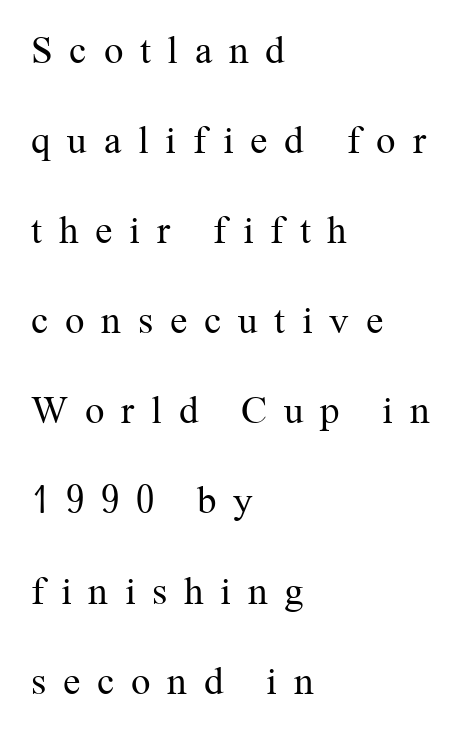
Nothing heavy about these letters — not bold at all. Baseline-to-baseline distance is far greater than the letter height. Descender tails drop into unmarked territory. Casual observation: everything's shoved over to the left.
